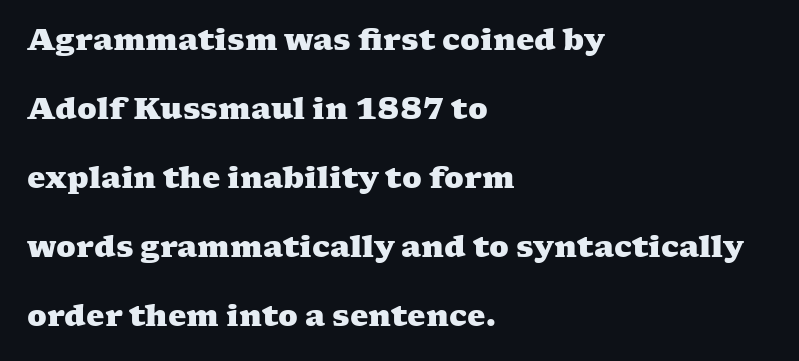
{"serif": "yes", "bold": "yes", "weight": "heavy", "width": "wide", "stroke_contrast": "medium", "x_height": "medium", "monospaced": "no", "underline": "no", "align": "left", "line_spacing": "loose", "line_spacing_ratio": 2.38, "letter_spacing": "normal", "letter_spacing_em": 0.0, "glyph_px": 29}
